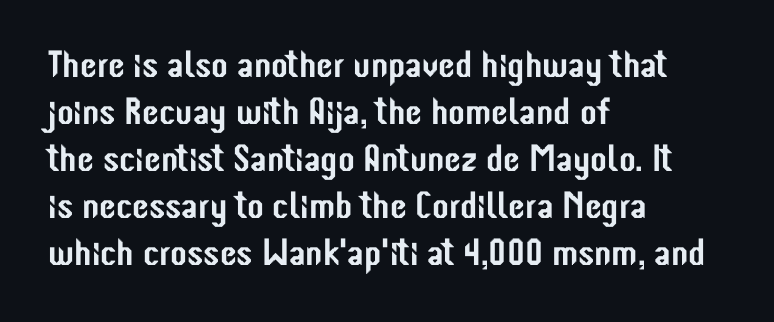
{"serif": "no", "italic": "no", "width": "condensed", "stroke_contrast": "low", "x_height": "medium", "monospaced": "no", "underline": "no", "align": "left", "line_spacing_ratio": 1.24, "letter_spacing": "normal", "letter_spacing_em": 0.0, "glyph_px": 38}
